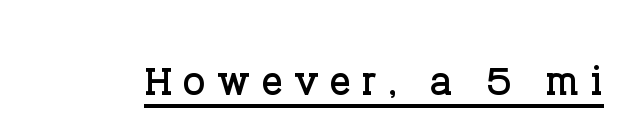
Vertical strokes here are truly vertical. The face used here is seriffed, in the tradition of book romans. This rendering features underlined lettering. This sample has the flowing, uneven cadence of proportional lettering.
